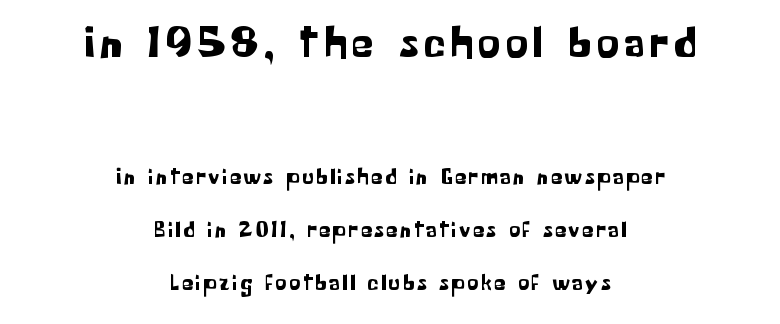
The paragraph shown floats in the horizontal middle. A great deal of white space separates one row of letters from the next. The string is rendered with underlining switched off. Is there any slant? The stems are plumb. Larger block? The one above; the one below is distinctly smaller.
